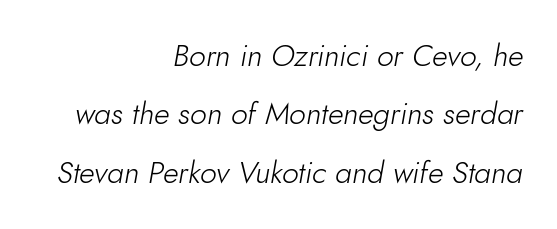
The image shows 30 px light type, italic (leaning right); set right-aligned, loose line spacing (1.95x), normal letter spacing, not underlined; low stroke contrast and a small x-height.
